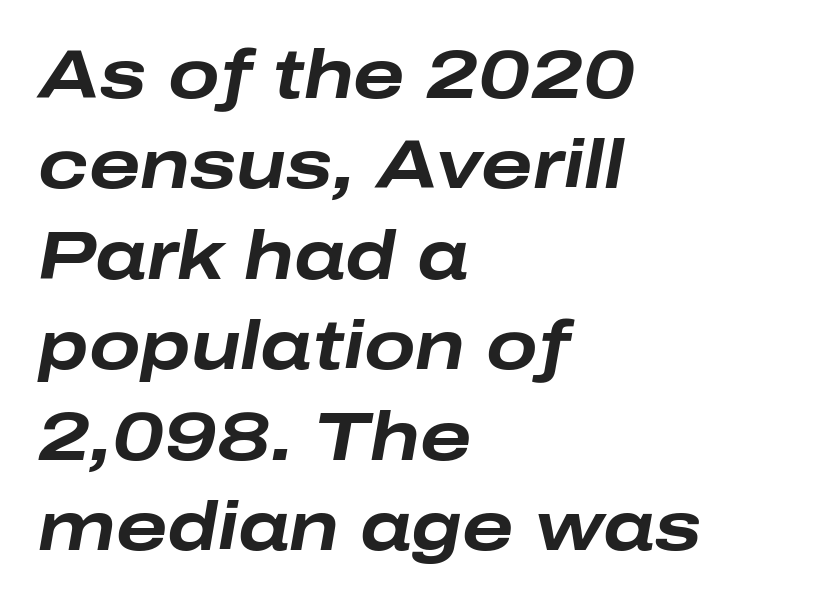
Q: Is the text bold? A: Yes.
Q: Is the text italic (slanted)? A: Yes, it leans right by about 10 degrees.
Q: Is the text underlined? A: No.
Q: How is the paragraph aligned? A: Left-aligned.
Q: Is the spacing between letters normal or unusually wide? A: Normal.
Q: Is the spacing between lines tight, normal or loose? A: Normal.
Q: Width (condensed, normal, or wide)? A: Wide.
Q: Stroke contrast? A: Low.
Q: x-height? A: Medium.
Q: Monospaced? A: No.
